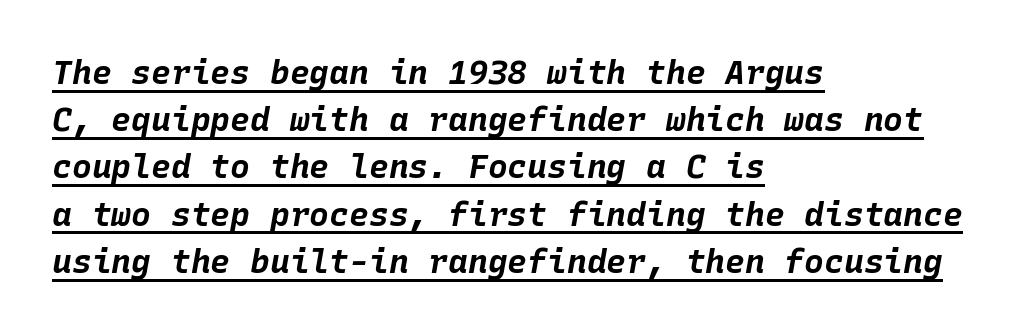
The image shows 33 px bold type, italic (leaning right), monospaced; set left-aligned, normal line spacing (1.43x), normal letter spacing, underlined; low stroke contrast and a large x-height.
